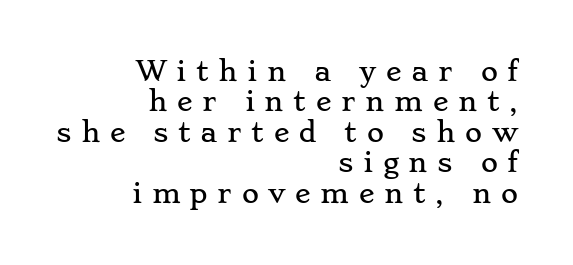
Does extra space separate the letters? Yes, quite a lot of it. No italicization has been applied; the sample stays upright. Where is the straight margin? On the right. Bare-footed words on every line.
